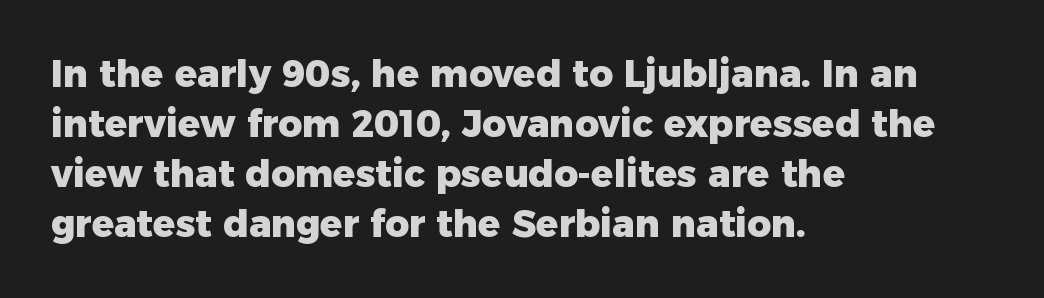
Q: Is the text bold? A: Yes.
Q: Is the text italic (slanted)? A: No, it is upright.
Q: Is the typeface a serif or a sans-serif typeface? A: Sans-serif.
Q: Is the text underlined? A: No.
Q: How is the paragraph aligned? A: Left-aligned.
Q: Is the spacing between letters normal or unusually wide? A: Normal.
Q: Is the spacing between lines tight, normal or loose? A: Normal.
Q: Width (condensed, normal, or wide)? A: Normal.
Q: Stroke contrast? A: Low.
Q: x-height? A: Medium.
Q: Monospaced? A: No.
